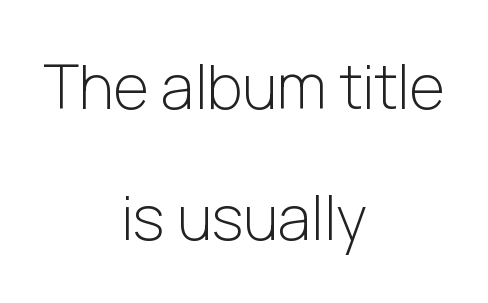
The image shows 61 px light sans-serif type, upright; set centered, loose line spacing (2.15x), normal letter spacing, not underlined; low stroke contrast and a medium x-height.
